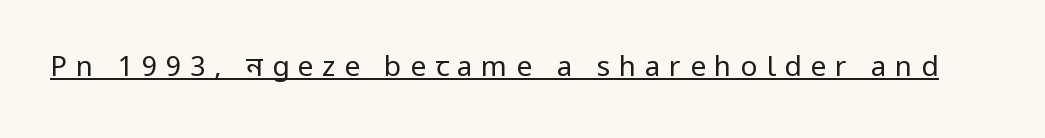
The image shows 28 px regular-weight, condensed sans-serif type, upright; set unusually wide letter spacing (+0.31 em), underlined; low stroke contrast and a large x-height.
